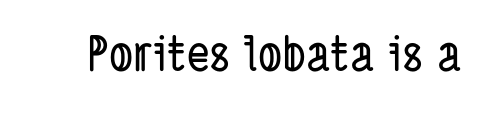
Q: Is the typeface a serif or a sans-serif typeface? A: Sans-serif.
Q: Is the text underlined? A: No.
Q: Is the spacing between letters normal or unusually wide? A: Normal.
Q: Width (condensed, normal, or wide)? A: Condensed.
Q: Stroke contrast? A: Low.
Q: x-height? A: Medium.
Q: Monospaced? A: No.
